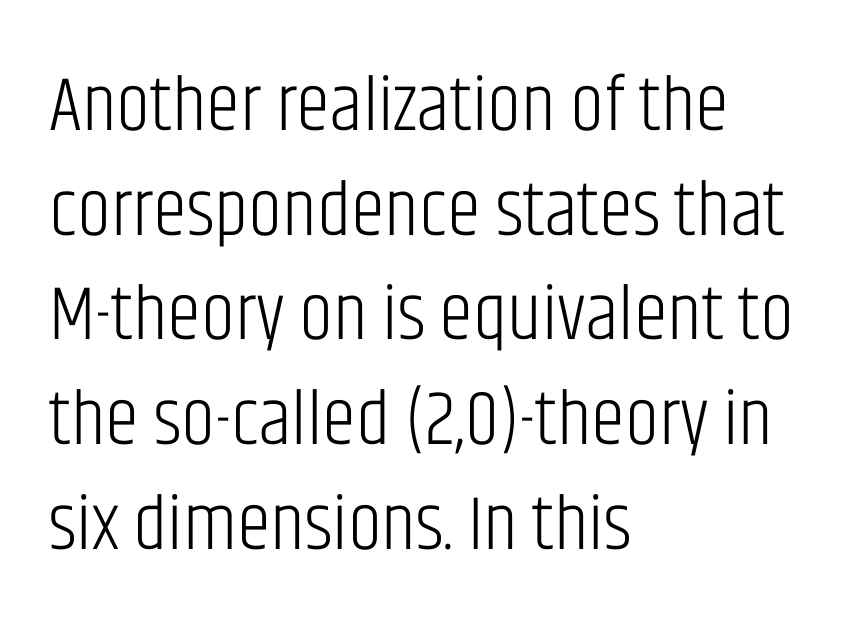
Q: Is the text bold? A: No.
Q: Is the text italic (slanted)? A: No, it is upright.
Q: Is the typeface a serif or a sans-serif typeface? A: Sans-serif.
Q: Is the text underlined? A: No.
Q: How is the paragraph aligned? A: Left-aligned.
Q: Is the spacing between letters normal or unusually wide? A: Normal.
Q: Is the spacing between lines tight, normal or loose? A: Normal.
Q: Width (condensed, normal, or wide)? A: Condensed.
Q: Stroke contrast? A: Low.
Q: x-height? A: Large.
Q: Monospaced? A: No.
